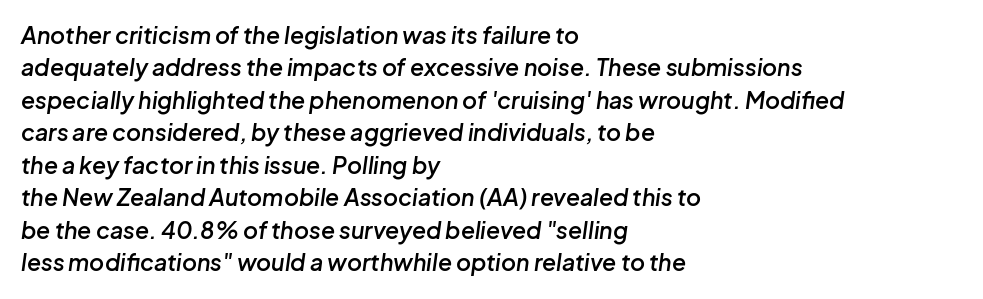
Q: Is the text bold? A: Semi-bold.
Q: Is the text italic (slanted)? A: Yes, it leans right by about 8 degrees.
Q: Is the text underlined? A: No.
Q: How is the paragraph aligned? A: Left-aligned.
Q: Is the spacing between letters normal or unusually wide? A: Normal.
Q: Is the spacing between lines tight, normal or loose? A: Normal.
